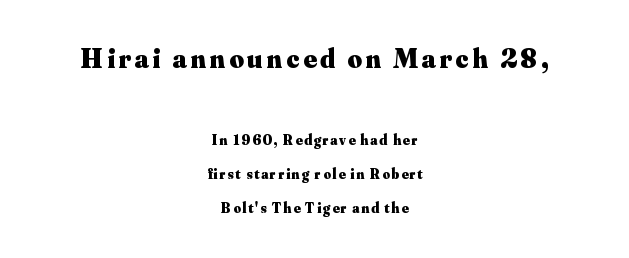
Q: Is the text bold? A: Yes.
Q: Is the text italic (slanted)? A: No, it is upright.
Q: Is the typeface a serif or a sans-serif typeface? A: Serif.
Q: Is the text underlined? A: No.
Q: How is the paragraph aligned? A: Centered.
Q: Is the spacing between lines tight, normal or loose? A: Loose.
Q: Which block of text is set in a larger size, the first (top) or the second (bottom)? A: The first (top) one.
Q: Width (condensed, normal, or wide)? A: Normal.
Q: Stroke contrast? A: Medium.
Q: x-height? A: Small.
Q: Monospaced? A: No.
